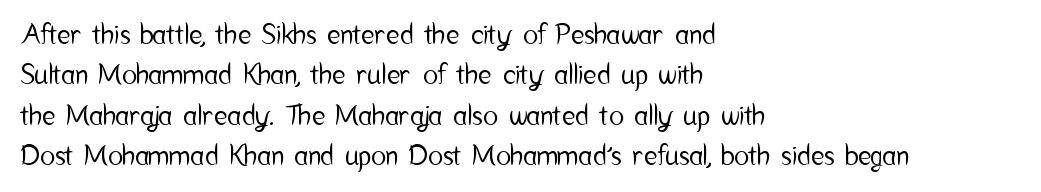
{"serif": "no", "italic": "no", "width": "condensed", "stroke_contrast": "low", "x_height": "medium", "monospaced": "no", "underline": "no", "align": "left", "line_spacing": "normal", "line_spacing_ratio": 1.44, "letter_spacing": "normal", "letter_spacing_em": 0.0, "glyph_px": 28}
